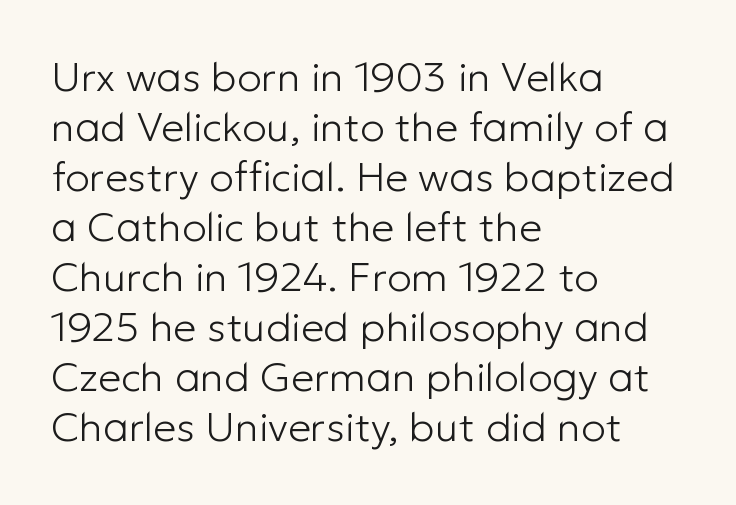
{"serif": "no", "italic": "no", "bold": "no", "weight": "light", "width": "normal", "stroke_contrast": "low", "x_height": "medium", "monospaced": "no", "underline": "no", "align": "left", "line_spacing_ratio": 1.22, "letter_spacing": "normal", "letter_spacing_em": 0.0, "glyph_px": 41}
